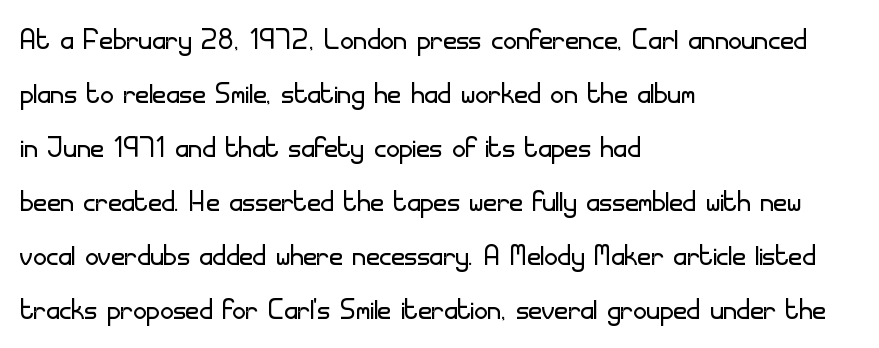
The image shows 37 px light sans-serif type, upright; set left-aligned, normal line spacing (1.46x), normal letter spacing, not underlined; low stroke contrast and a small x-height.
